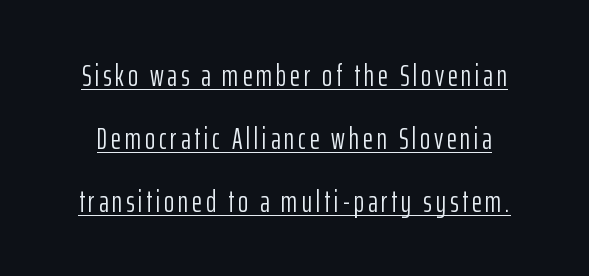
The image shows 31 px light, condensed sans-serif type, upright; set loose line spacing (2.03x), underlined; low stroke contrast and a medium x-height.
